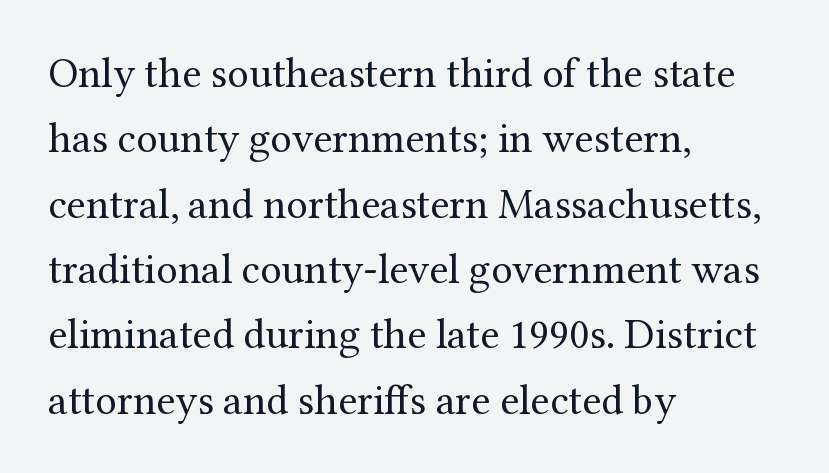
The image shows 43 px regular-weight serif type, upright; set left-aligned, normal line spacing (1.52x), normal letter spacing, not underlined; medium stroke contrast and a medium x-height.
